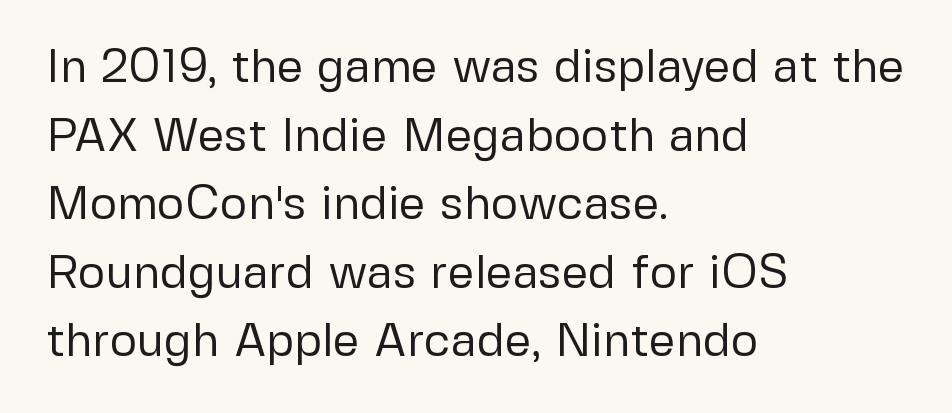
Leading matches the norm, producing a regular column. No word sits above an underline. Italic: no, the glyphs are upright roman. The rendering shows plain stroke endings on the letterforms — a sans-serif design. The typeface has the unassuming heft of standard copy or less.
